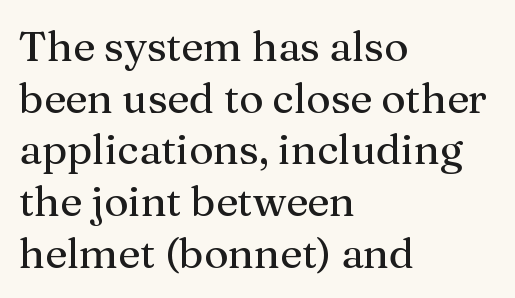
Q: Is the text italic (slanted)? A: No, it is upright.
Q: Is the typeface a serif or a sans-serif typeface? A: Serif.
Q: Is the text underlined? A: No.
Q: How is the paragraph aligned? A: Left-aligned.
Q: Is the spacing between letters normal or unusually wide? A: Normal.
Q: Width (condensed, normal, or wide)? A: Normal.
Q: Stroke contrast? A: Medium.
Q: x-height? A: Medium.
Q: Monospaced? A: No.
